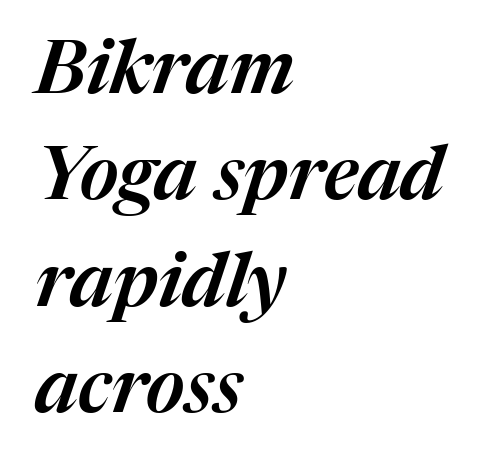
Nothing unusual about the tracking: characters are spaced as the font intends. No word sits above an underline. If you drew a line through each stem, it would be angled. The face used here is proportionally spaced, like ordinary book or web type. Whoever set this chose a conventional vertical rhythm. The text block is weighted toward the left margin, trailing off unevenly rightward.
